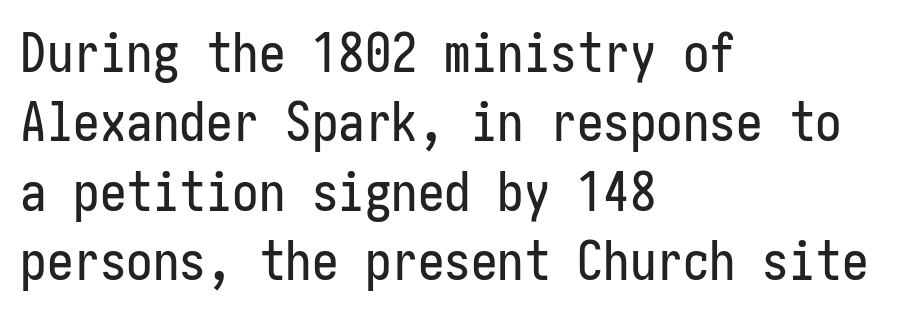
You can tell from the bare stems that sans-serif type was used. A typesetter would call this leading conventional body-copy spacing. Glance below the letters and you will spot only blank space. Italic: no, the glyphs are upright roman.
